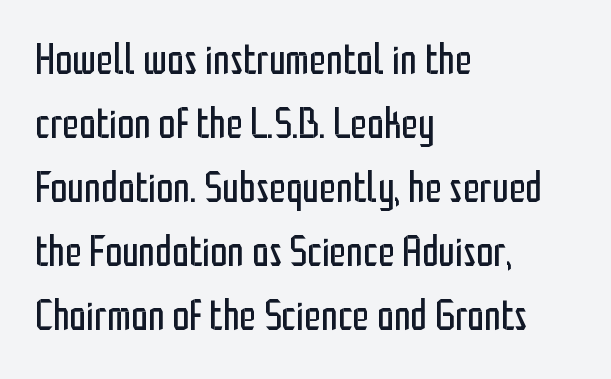
Q: Is the text bold? A: No.
Q: Is the text italic (slanted)? A: No, it is upright.
Q: Is the typeface a serif or a sans-serif typeface? A: Sans-serif.
Q: Is the text underlined? A: No.
Q: How is the paragraph aligned? A: Left-aligned.
Q: Is the spacing between letters normal or unusually wide? A: Normal.
Q: Is the spacing between lines tight, normal or loose? A: Normal.
Q: Width (condensed, normal, or wide)? A: Condensed.
Q: Stroke contrast? A: Low.
Q: x-height? A: Medium.
Q: Monospaced? A: No.
